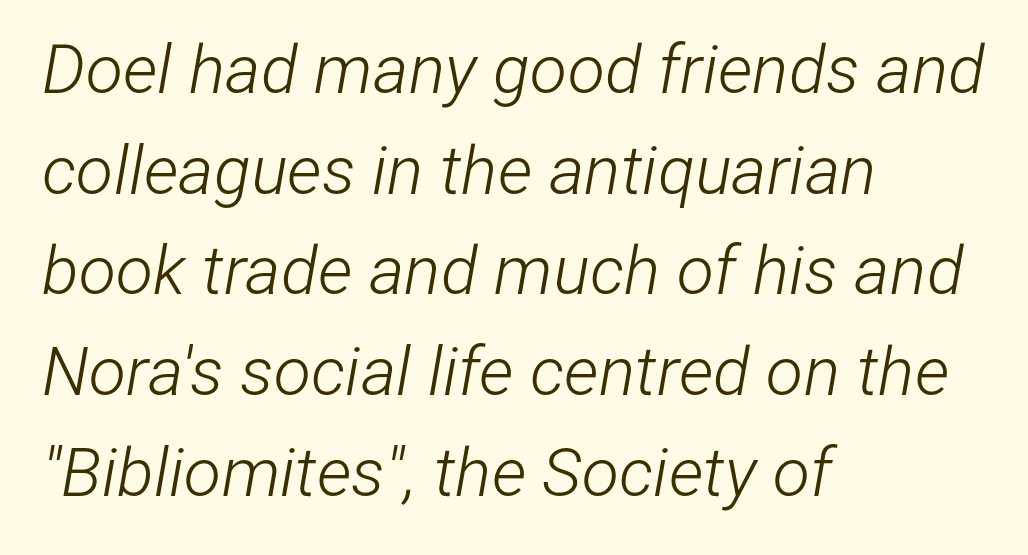
A typesetter would call this proportional, since set widths differ per character. Caption: standard tracking, unaltered. Beneath every word, the page is bare. The face looks like a standard text weight, possibly lighter.
